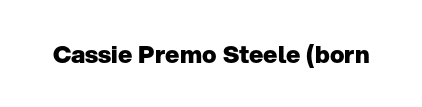
What stands out about the letter spacing? Nothing — it is the standard amount. Upright lettering throughout. Bold? Absolutely — the strokes are thick and heavy. The glyphs are unaccompanied by any horizontal stroke below them.
